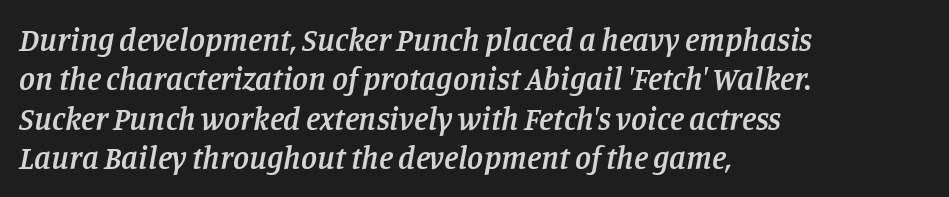
{"serif": "yes", "italic": "yes", "lean": "right", "slant_degrees": 11, "bold": "semi", "weight": "semibold", "width": "normal", "stroke_contrast": "low", "x_height": "large", "monospaced": "no", "underline": "no", "align": "left", "line_spacing_ratio": 1.23, "letter_spacing": "normal", "letter_spacing_em": 0.0, "glyph_px": 32}
